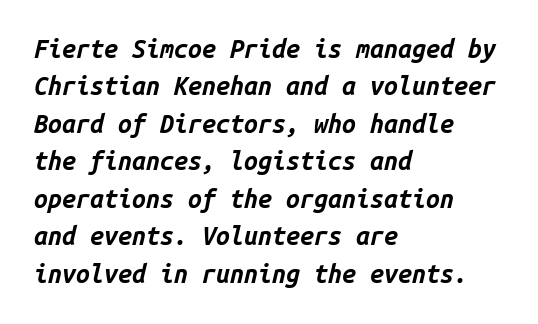
Q: Is the text bold? A: Yes.
Q: Is the text italic (slanted)? A: Yes, it leans right by about 14 degrees.
Q: Is the text underlined? A: No.
Q: How is the paragraph aligned? A: Left-aligned.
Q: Is the spacing between letters normal or unusually wide? A: Normal.
Q: Is the spacing between lines tight, normal or loose? A: Normal.
